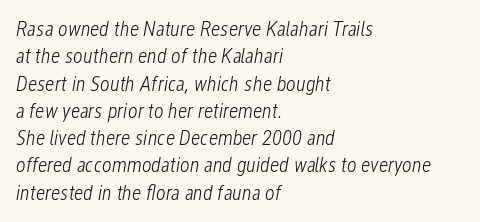
{"italic": "yes", "lean": "right", "slant_degrees": 12, "bold": "no", "underline": "no", "align": "left", "line_spacing": "normal", "line_spacing_ratio": 1.3, "letter_spacing": "normal", "letter_spacing_em": 0.0, "glyph_px": 21}
